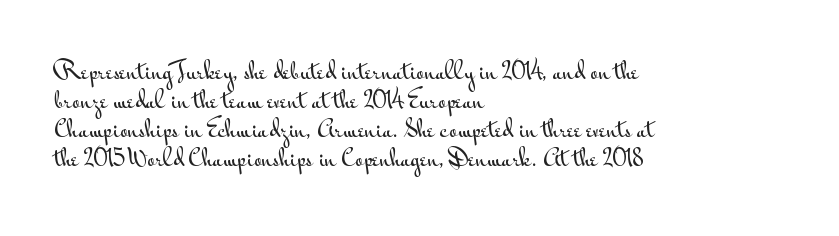
The image shows 22 px text type; set left-aligned, normal line spacing (1.32x), normal letter spacing, not underlined.
